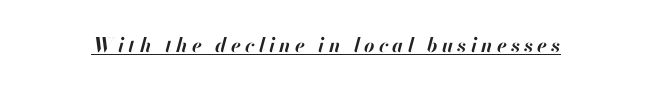
What weight is shown? A full bold with thick strokes. This sample uses an oblique cut, with every glyph tilted off the vertical. Students, observe the line beneath the letters — that is underlining. In terms of letterspacing, this is a distinctly airy, spread setting.
